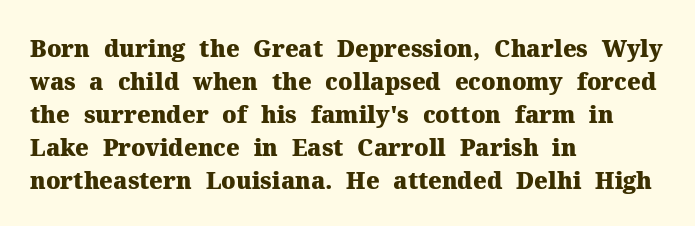
Q: Is the text bold? A: Yes.
Q: Is the text italic (slanted)? A: No, it is upright.
Q: Is the text underlined? A: No.
Q: How is the paragraph aligned? A: Left-aligned.
Q: Is the spacing between letters normal or unusually wide? A: Normal.
Q: Is the spacing between lines tight, normal or loose? A: Normal.
